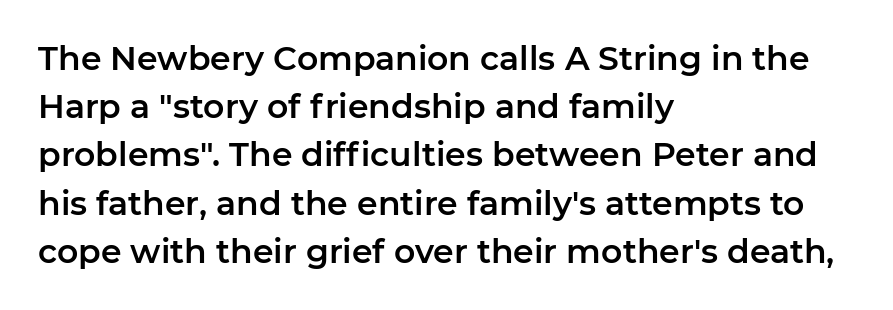
{"serif": "no", "italic": "no", "width": "normal", "stroke_contrast": "low", "x_height": "medium", "monospaced": "no", "underline": "no", "align": "left", "line_spacing": "normal", "line_spacing_ratio": 1.46, "letter_spacing": "normal", "letter_spacing_em": 0.0, "glyph_px": 33}
